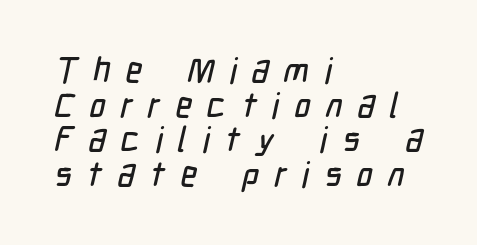
Think of a printed novel: that variable character pitch is what you see here. Very little white space separates one row of letters from the next. Honestly, there is no underline to notice here at all. In terms of letterform style, serifs are entirely absent.
